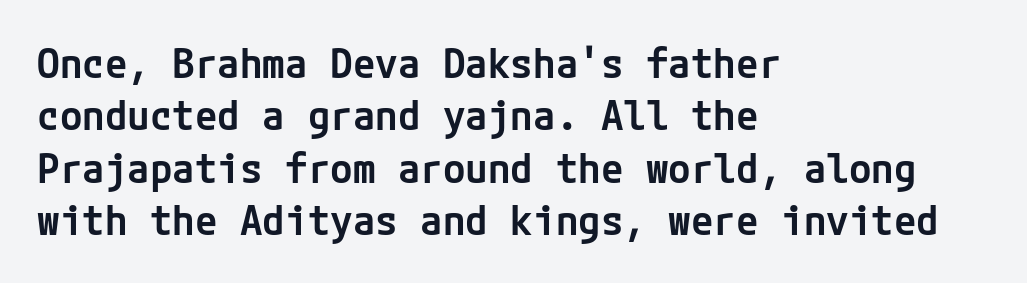
The image shows 41 px semibold sans-serif type, upright; set left-aligned, normal line spacing (1.28x), normal letter spacing, not underlined; low stroke contrast and a medium x-height.
